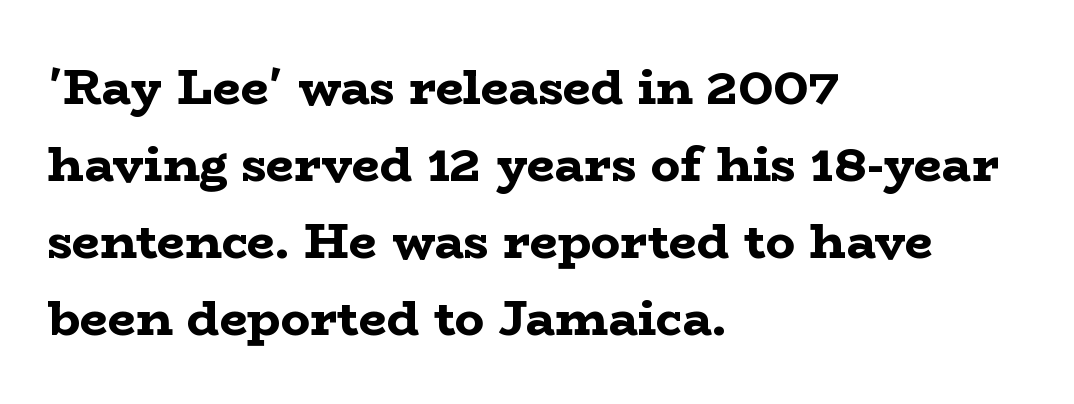
{"serif": "yes", "italic": "no", "bold": "yes", "weight": "bold", "width": "wide", "stroke_contrast": "low", "x_height": "medium", "monospaced": "no", "underline": "no", "align": "left", "line_spacing": "normal", "line_spacing_ratio": 1.57, "letter_spacing": "normal", "letter_spacing_em": 0.0, "glyph_px": 49}
